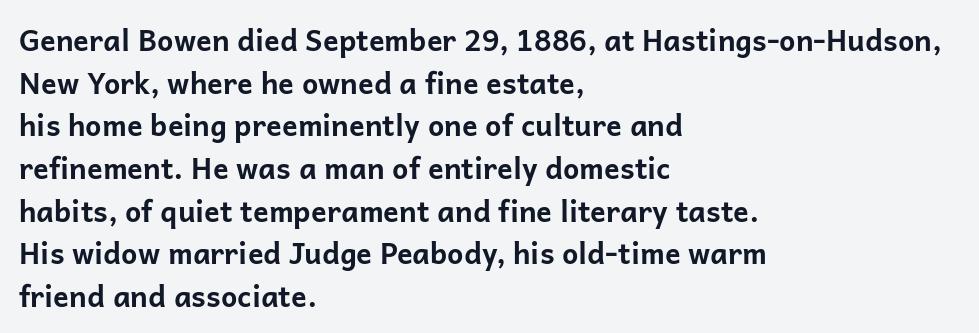
{"serif": "no", "italic": "no", "bold": "yes", "weight": "bold", "width": "normal", "stroke_contrast": "low", "x_height": "medium", "monospaced": "no", "underline": "no", "align": "left", "line_spacing": "normal", "line_spacing_ratio": 1.47, "letter_spacing": "normal", "letter_spacing_em": 0.0, "glyph_px": 29}
